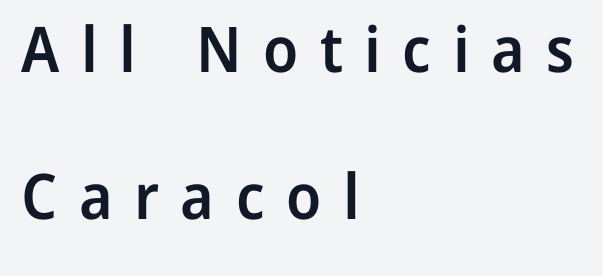
Q: Is the text bold? A: Semi-bold.
Q: Is the text italic (slanted)? A: No, it is upright.
Q: Is the typeface a serif or a sans-serif typeface? A: Sans-serif.
Q: Is the text underlined? A: No.
Q: How is the paragraph aligned? A: Left-aligned.
Q: Is the spacing between letters normal or unusually wide? A: Unusually wide.
Q: Is the spacing between lines tight, normal or loose? A: Loose.
Q: Width (condensed, normal, or wide)? A: Normal.
Q: Stroke contrast? A: Low.
Q: x-height? A: Medium.
Q: Monospaced? A: No.
